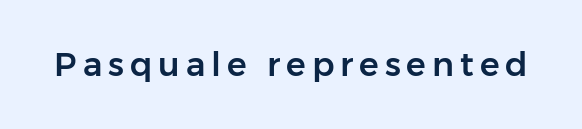
Q: Is the text italic (slanted)? A: No, it is upright.
Q: Is the typeface a serif or a sans-serif typeface? A: Sans-serif.
Q: Is the text underlined? A: No.
Q: Width (condensed, normal, or wide)? A: Normal.
Q: Stroke contrast? A: Low.
Q: x-height? A: Medium.
Q: Monospaced? A: No.
